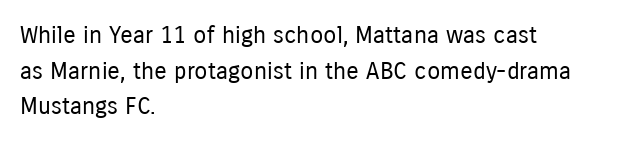
No italicization has been applied; the sample stays upright. Each line starts at the same left margin while the right side varies. Weight: regular or lighter. Compared with typical paragraphs, the rows here are spaced about the same. No extra tracking has been applied to these lines. Any mark beneath the type? The region is blank.
